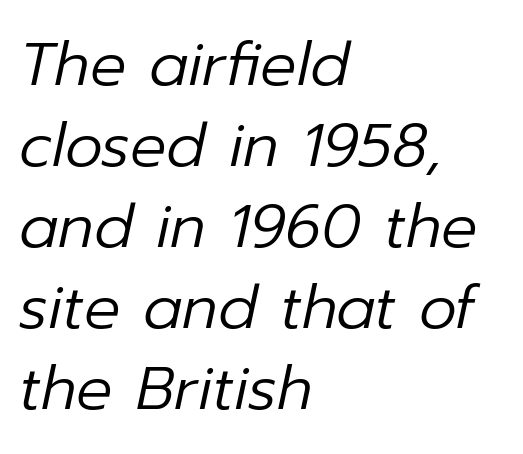
Q: Is the text bold? A: No.
Q: Is the text italic (slanted)? A: Yes, it leans right by about 12 degrees.
Q: Is the text underlined? A: No.
Q: How is the paragraph aligned? A: Left-aligned.
Q: Is the spacing between letters normal or unusually wide? A: Normal.
Q: Is the spacing between lines tight, normal or loose? A: Normal.
Q: Width (condensed, normal, or wide)? A: Normal.
Q: Stroke contrast? A: Low.
Q: x-height? A: Medium.
Q: Monospaced? A: No.
